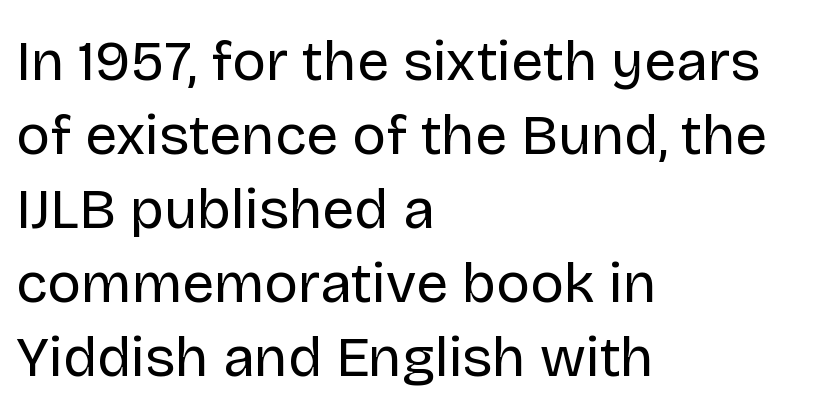
The image shows 57 px regular-weight sans-serif type, upright; set left-aligned, normal line spacing (1.3x), normal letter spacing, not underlined; low stroke contrast and a large x-height.
